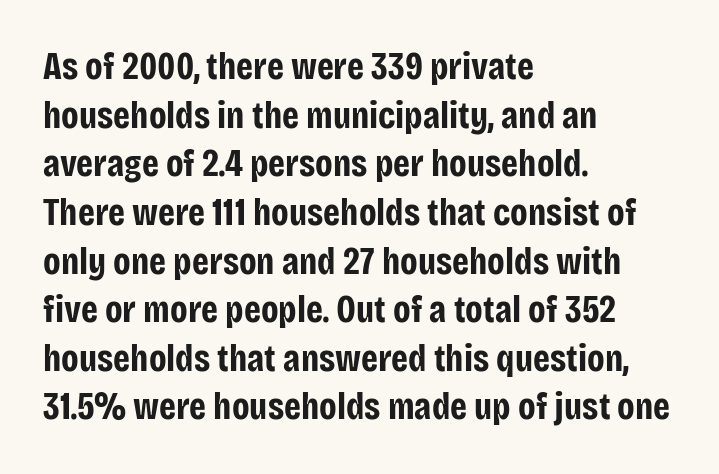
Q: Is the text bold? A: Yes.
Q: Is the text italic (slanted)? A: No, it is upright.
Q: Is the typeface a serif or a sans-serif typeface? A: Sans-serif.
Q: Is the text underlined? A: No.
Q: How is the paragraph aligned? A: Left-aligned.
Q: Is the spacing between letters normal or unusually wide? A: Normal.
Q: Is the spacing between lines tight, normal or loose? A: Normal.
Q: Width (condensed, normal, or wide)? A: Condensed.
Q: Stroke contrast? A: Low.
Q: x-height? A: Large.
Q: Monospaced? A: No.
